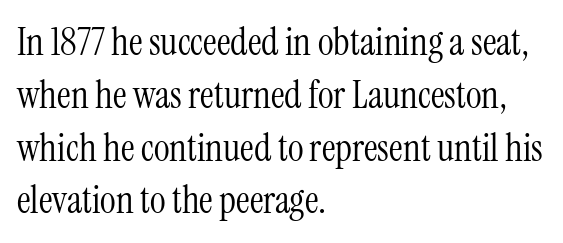
The compositor pushed each line to the left boundary. Honestly, the row spacing looks completely unremarkable. The letters advance in unequal steps, a hallmark of proportional type. The typography opts for an upright posture over an oblique one.
